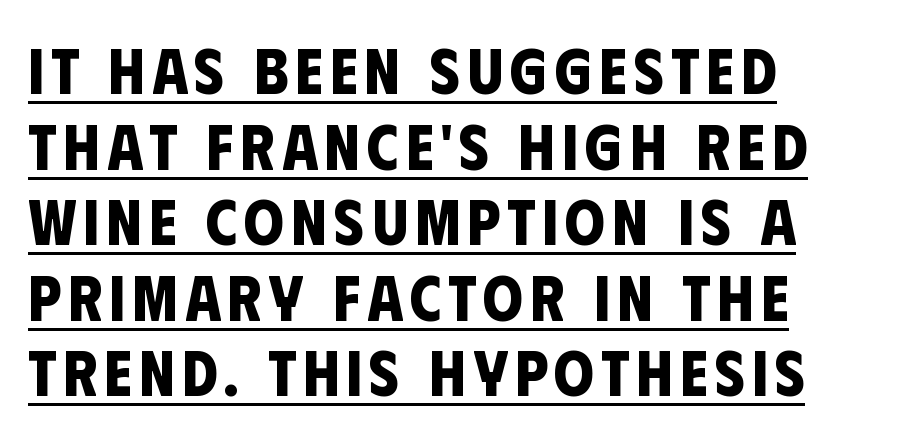
Strokes here are thick enough to call this a true bold. A typesetter would label this face a sans. These lines stack with their left ends in a neat column. The rendered words wear a rule along their underside. Here the designer chose a conventional face with non-uniform glyph widths.
